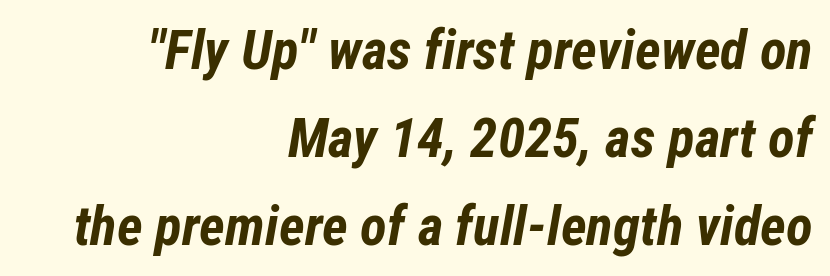
Q: Is the text bold? A: Yes.
Q: Is the text italic (slanted)? A: Yes, it leans right by about 12 degrees.
Q: Is the text underlined? A: No.
Q: How is the paragraph aligned? A: Right-aligned.
Q: Is the spacing between letters normal or unusually wide? A: Normal.
Q: Is the spacing between lines tight, normal or loose? A: Normal.
Q: Width (condensed, normal, or wide)? A: Condensed.
Q: Stroke contrast? A: Low.
Q: x-height? A: Medium.
Q: Monospaced? A: No.
